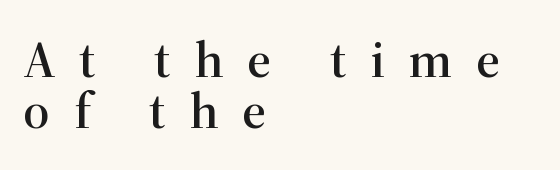
Q: Is the text italic (slanted)? A: No, it is upright.
Q: Is the typeface a serif or a sans-serif typeface? A: Serif.
Q: Is the text underlined? A: No.
Q: How is the paragraph aligned? A: Left-aligned.
Q: Is the spacing between letters normal or unusually wide? A: Unusually wide.
Q: Is the spacing between lines tight, normal or loose? A: Tight.
Q: Width (condensed, normal, or wide)? A: Normal.
Q: Stroke contrast? A: High.
Q: x-height? A: Medium.
Q: Monospaced? A: No.
